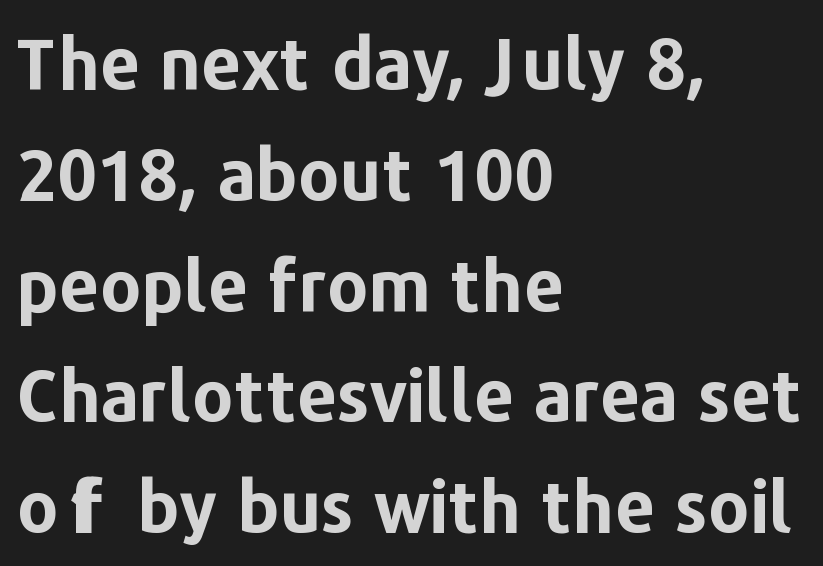
{"serif": "no", "italic": "no", "bold": "yes", "weight": "bold", "width": "normal", "stroke_contrast": "low", "x_height": "medium", "monospaced": "no", "underline": "no", "align": "left", "line_spacing": "normal", "line_spacing_ratio": 1.56, "letter_spacing": "normal", "letter_spacing_em": 0.0, "glyph_px": 71}
